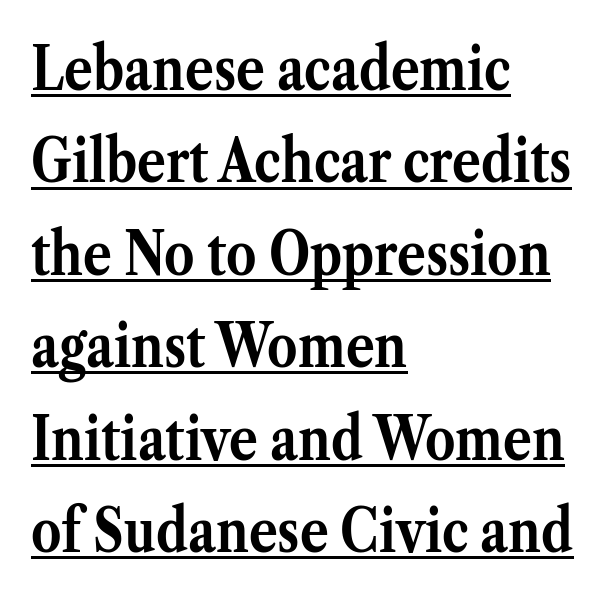
The image shows 60 px semibold serif type, upright; set left-aligned, normal line spacing (1.54x), normal letter spacing, underlined; medium stroke contrast and a medium x-height.
